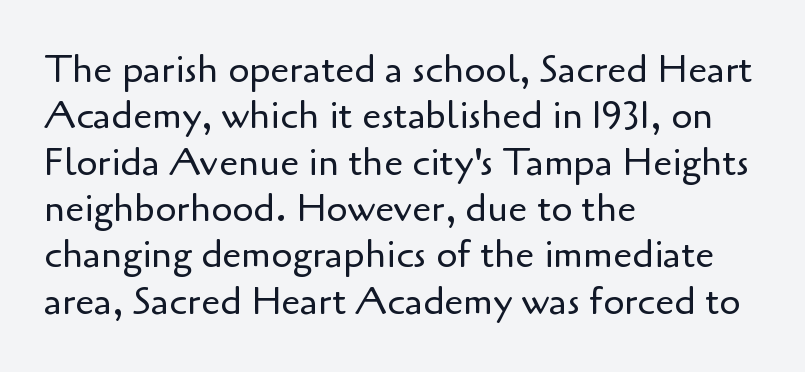
{"serif": "no", "italic": "no", "bold": "no", "weight": "regular", "width": "normal", "stroke_contrast": "low", "x_height": "small", "monospaced": "no", "underline": "no", "align": "left", "line_spacing_ratio": 1.22, "letter_spacing": "normal", "letter_spacing_em": 0.0, "glyph_px": 38}
